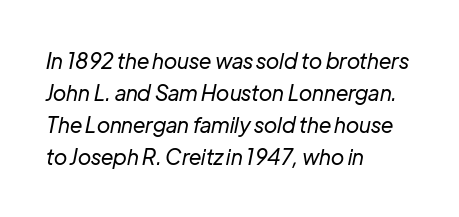
Q: Is the text bold? A: No.
Q: Is the text italic (slanted)? A: Yes, it leans right by about 12 degrees.
Q: Is the text underlined? A: No.
Q: How is the paragraph aligned? A: Left-aligned.
Q: Is the spacing between letters normal or unusually wide? A: Normal.
Q: Is the spacing between lines tight, normal or loose? A: Normal.
